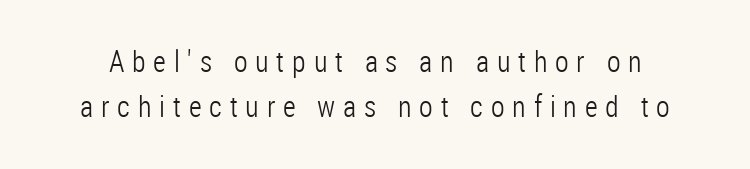
Q: Is the text bold? A: No.
Q: Is the text italic (slanted)? A: No, it is upright.
Q: Is the typeface a serif or a sans-serif typeface? A: Sans-serif.
Q: Is the text underlined? A: No.
Q: Is the spacing between letters normal or unusually wide? A: Unusually wide.
Q: Is the spacing between lines tight, normal or loose? A: Normal.
Q: Width (condensed, normal, or wide)? A: Condensed.
Q: Stroke contrast? A: Low.
Q: x-height? A: Medium.
Q: Monospaced? A: No.
